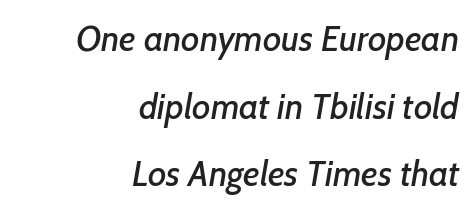
{"serif": "no", "width": "normal", "stroke_contrast": "low", "x_height": "medium", "monospaced": "no", "underline": "no", "align": "right", "line_spacing": "loose", "line_spacing_ratio": 1.93, "letter_spacing": "normal", "letter_spacing_em": 0.0, "glyph_px": 35}
